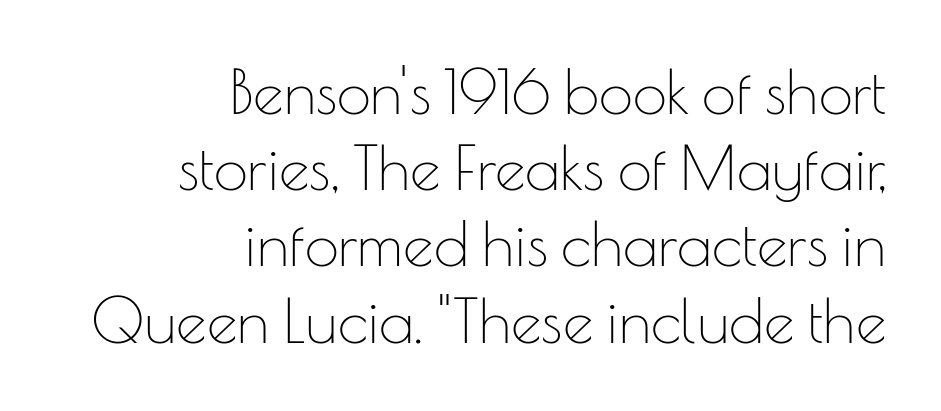
{"serif": "no", "italic": "no", "bold": "no", "weight": "thin", "width": "normal", "stroke_contrast": "low", "x_height": "small", "monospaced": "no", "underline": "no", "align": "right", "line_spacing": "normal", "line_spacing_ratio": 1.25, "letter_spacing": "normal", "letter_spacing_em": 0.0, "glyph_px": 61}
